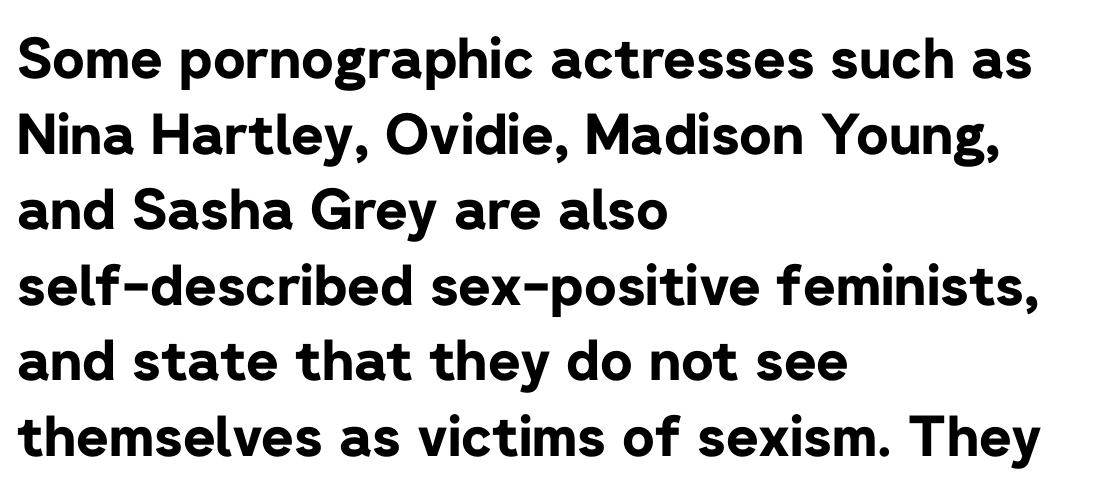
The image shows 56 px bold sans-serif type, upright; set left-aligned, normal line spacing (1.35x), normal letter spacing, not underlined; low stroke contrast and a medium x-height.
